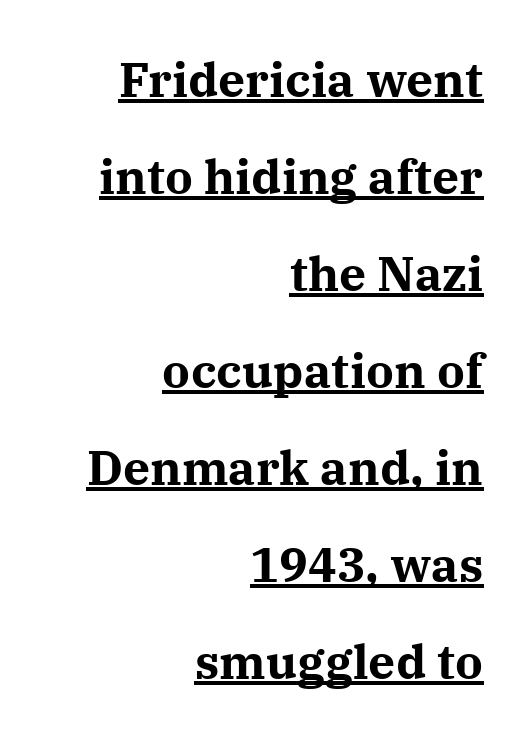
Chunky letters — that's bold for sure. This block would shrink considerably if given ordinary leading; it's expanded now. In terms of posture, this sample is upright. The letters advance in unequal steps, a hallmark of proportional type. The typesetter chose a ragged-left arrangement here.
